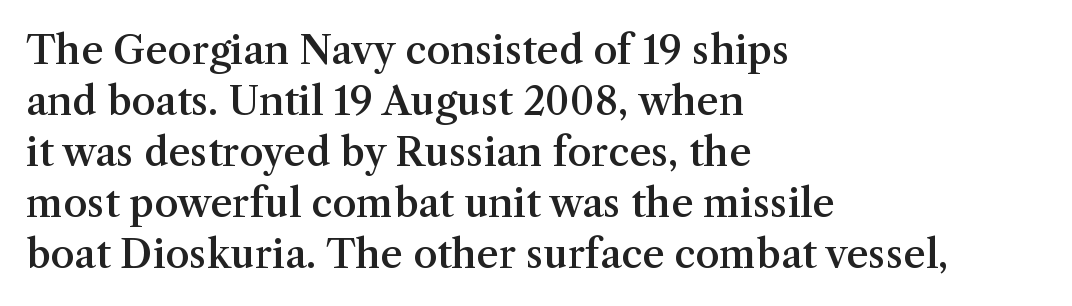
Is this a fixed-width face? No — the glyphs have proportional, varying widths. How are the letters spaced? Ordinarily, with no added tracking. The specimen reads as upright at a glance. The block of text has a typical density, with ordinary space between rows.
